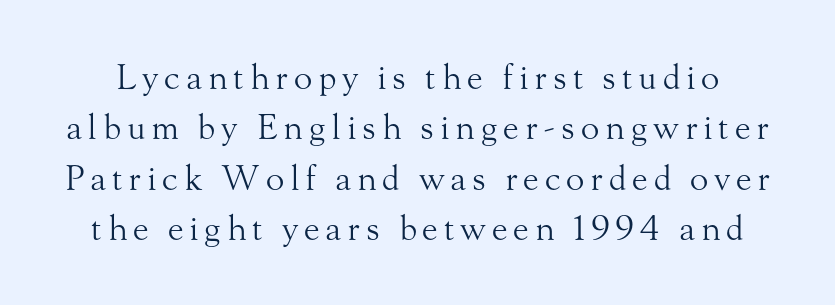
The foot of each line stays bare and open. Reading down the column, the eye jumps a familiar distance to each next line. These lines were composed using upright roman letters. The characters display serif detailing at their extremities.
